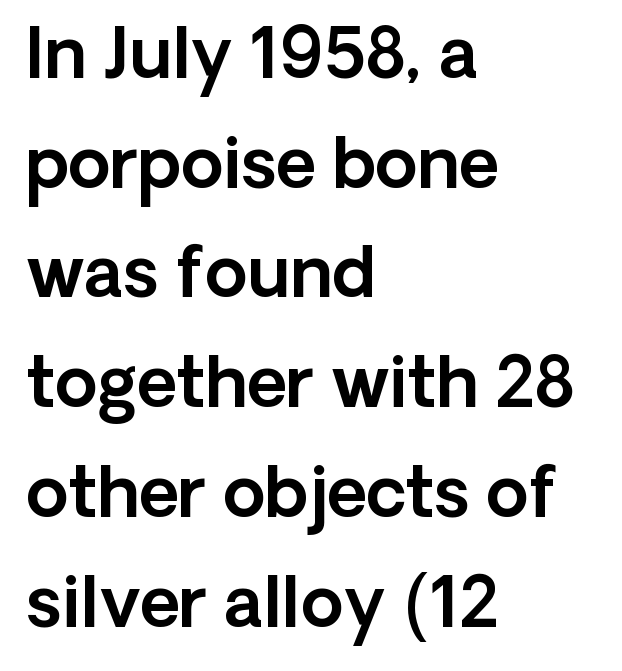
This rendering features lettering with no underline. Character widths vary here, with narrow letters taking less room than wide ones. Baseline-to-baseline distance is the conventional proportion of letter height. Each word holds together tightly as a unit, with standard inter-letter gaps. Nope, no serifs anywhere on these letters.
